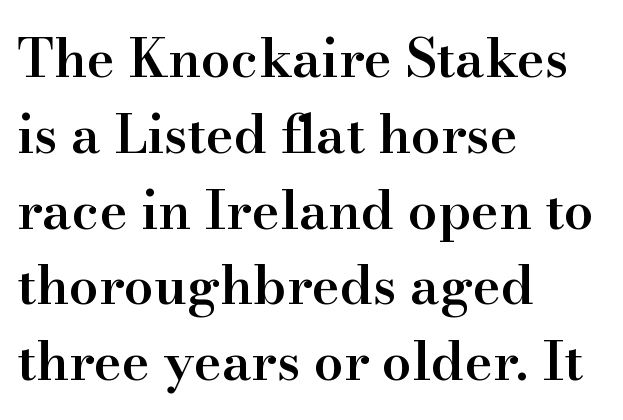
The image shows 53 px semibold serif type, upright; set left-aligned, normal line spacing (1.43x), normal letter spacing, not underlined; high stroke contrast and a small x-height.
